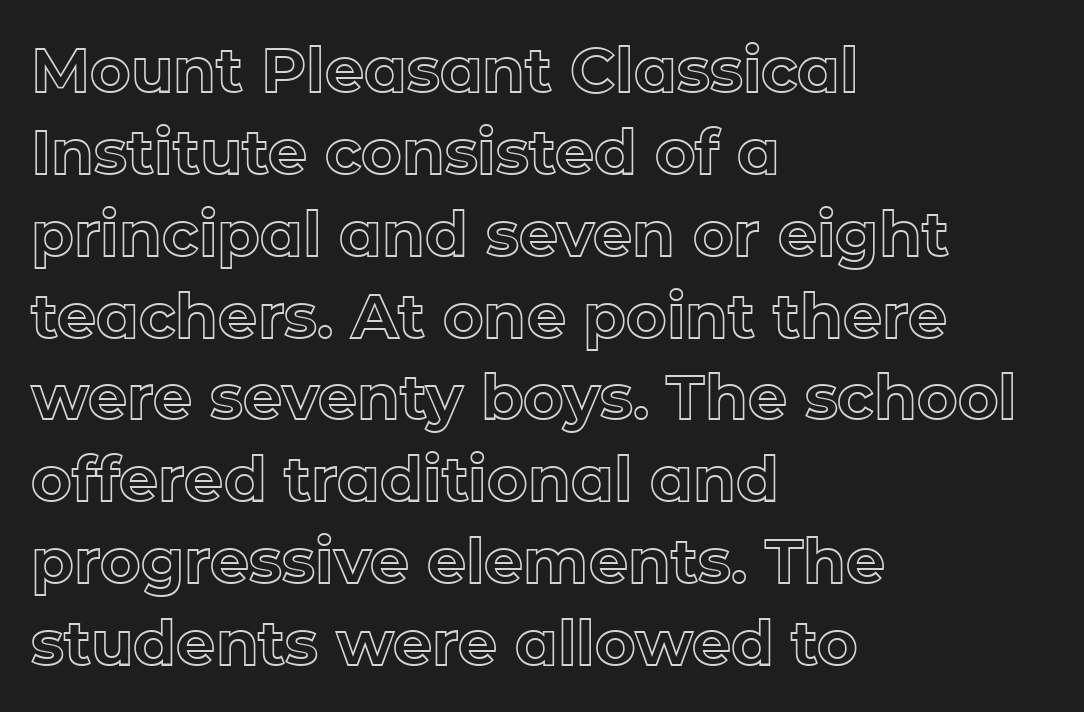
Q: Is the text italic (slanted)? A: No, it is upright.
Q: Is the text underlined? A: No.
Q: How is the paragraph aligned? A: Left-aligned.
Q: Is the spacing between letters normal or unusually wide? A: Normal.
Q: Is the spacing between lines tight, normal or loose? A: Normal.
Q: Width (condensed, normal, or wide)? A: Normal.
Q: x-height? A: Medium.
Q: Monospaced? A: No.
